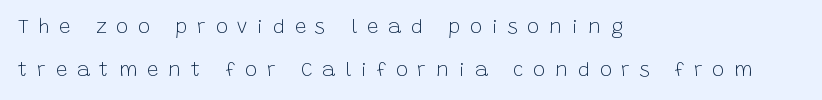
Substantial extra tracking has been applied to these lines. A clean baseline with only descenders dipping below it. Weight: regular or lighter. Designer's note — italics off, roman on.
